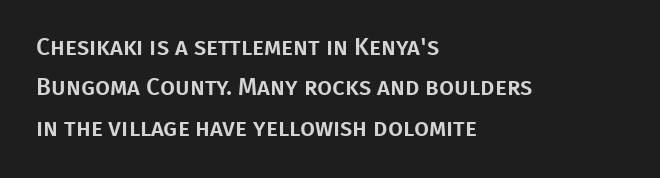
The setting favours the left margin, as ordinary paragraphs usually do. Glance below the letters and you will spot only blank space. Quick note: interline space is typical. Italic? Not at all — the glyphs are vertical.
